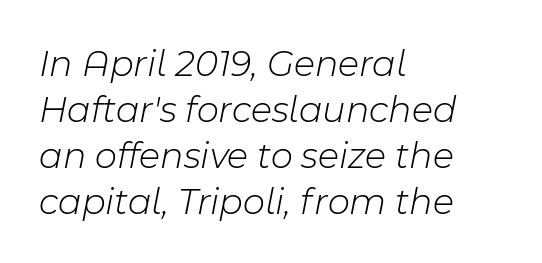
{"italic": "yes", "lean": "right", "slant_degrees": 11, "bold": "no", "weight": "light", "width": "normal", "stroke_contrast": "low", "x_height": "medium", "monospaced": "no", "underline": "no", "align": "left", "line_spacing_ratio": 1.21, "letter_spacing": "normal", "letter_spacing_em": 0.0, "glyph_px": 38}
